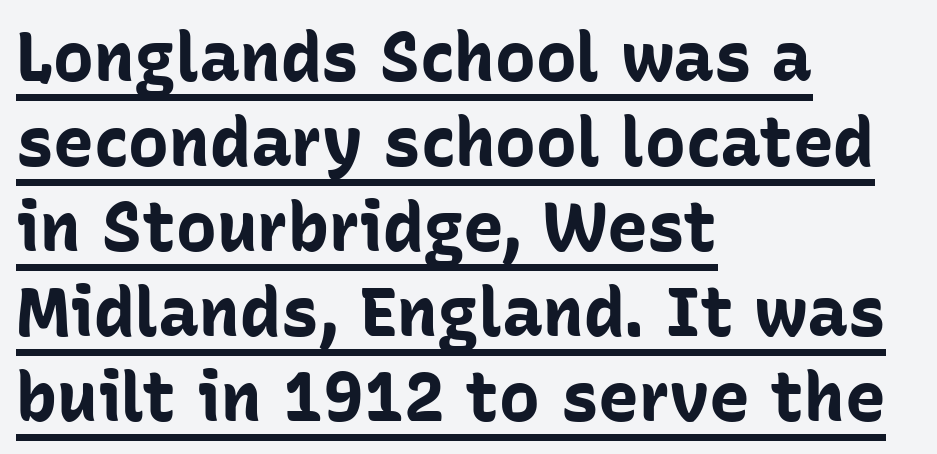
The image shows 68 px bold sans-serif type, upright; set left-aligned, normal line spacing (1.25x), normal letter spacing, underlined; low stroke contrast and a medium x-height.
